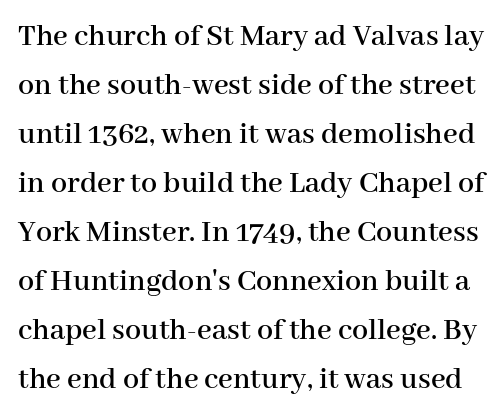
{"serif": "yes", "italic": "no", "width": "normal", "stroke_contrast": "high", "x_height": "medium", "monospaced": "no", "underline": "no", "line_spacing": "normal", "line_spacing_ratio": 1.53, "letter_spacing": "normal", "letter_spacing_em": 0.0, "glyph_px": 32}
